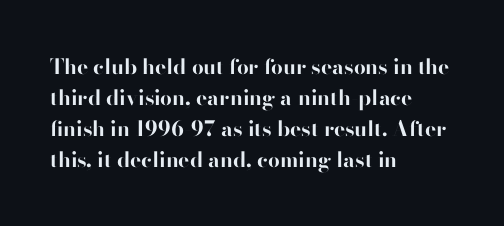
Posture: vertical. A classic flush-left, rag-right setting is used for this passage. Horizontal bands of white between lines are of average thickness. Each word holds together tightly as a unit, with standard inter-letter gaps. The font is running at its bold setting.
